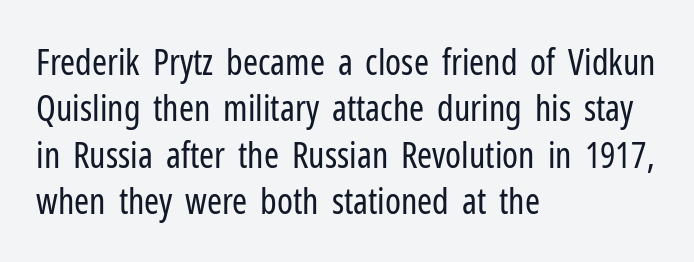
{"serif": "no", "italic": "no", "bold": "no", "weight": "regular", "width": "condensed", "stroke_contrast": "low", "x_height": "medium", "monospaced": "no", "underline": "no", "align": "left", "line_spacing": "normal", "line_spacing_ratio": 1.29, "letter_spacing": "normal", "letter_spacing_em": 0.0, "glyph_px": 36}
